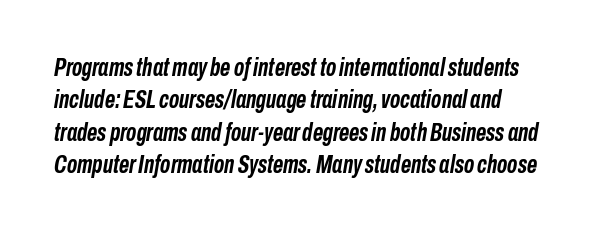
Q: Is the text bold? A: Yes.
Q: Is the text italic (slanted)? A: Yes, it leans right by about 10 degrees.
Q: Is the text underlined? A: No.
Q: Is the spacing between letters normal or unusually wide? A: Normal.
Q: Is the spacing between lines tight, normal or loose? A: Normal.
